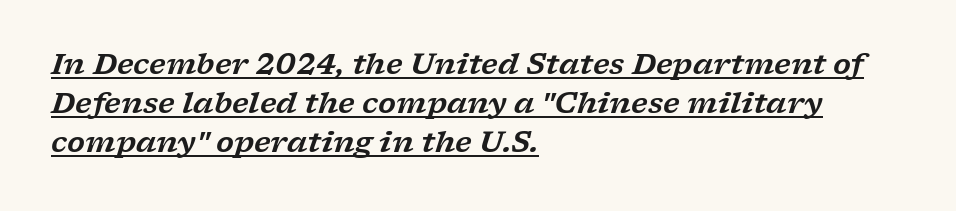
The image shows 29 px wide serif type, italic (leaning right); set left-aligned, normal line spacing (1.35x), normal letter spacing, underlined; low stroke contrast and a medium x-height.
